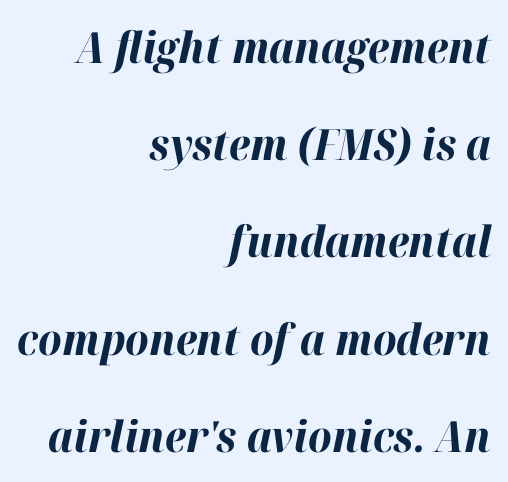
Q: Is the text bold? A: Yes.
Q: Is the text italic (slanted)? A: Yes, it leans right by about 12 degrees.
Q: Is the text underlined? A: No.
Q: How is the paragraph aligned? A: Right-aligned.
Q: Is the spacing between letters normal or unusually wide? A: Normal.
Q: Is the spacing between lines tight, normal or loose? A: Loose.
Q: Width (condensed, normal, or wide)? A: Normal.
Q: Stroke contrast? A: High.
Q: x-height? A: Medium.
Q: Monospaced? A: No.
